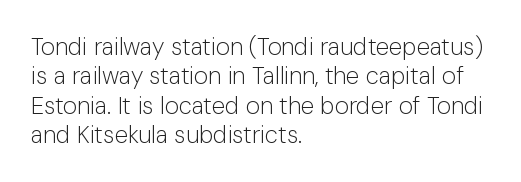
Q: Is the text bold? A: No.
Q: Is the text italic (slanted)? A: No, it is upright.
Q: Is the text underlined? A: No.
Q: How is the paragraph aligned? A: Left-aligned.
Q: Is the spacing between letters normal or unusually wide? A: Normal.
